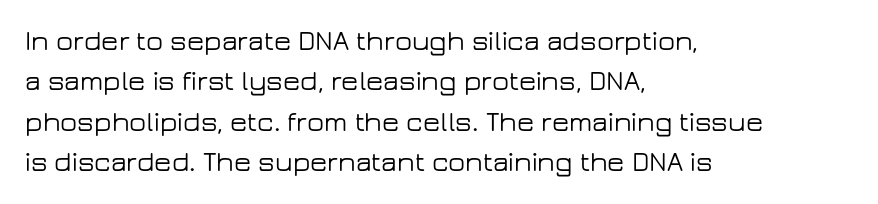
Q: Is the text italic (slanted)? A: No, it is upright.
Q: Is the typeface a serif or a sans-serif typeface? A: Sans-serif.
Q: Is the text underlined? A: No.
Q: How is the paragraph aligned? A: Left-aligned.
Q: Is the spacing between letters normal or unusually wide? A: Normal.
Q: Is the spacing between lines tight, normal or loose? A: Normal.
Q: Width (condensed, normal, or wide)? A: Wide.
Q: Stroke contrast? A: Low.
Q: x-height? A: Medium.
Q: Monospaced? A: No.
